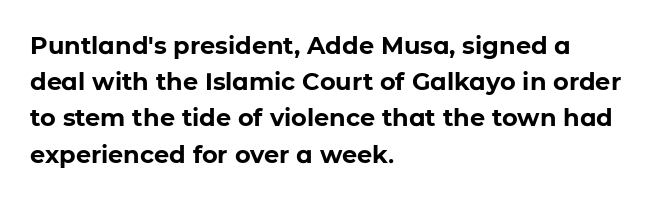
{"italic": "no", "bold": "yes", "underline": "no", "align": "left", "line_spacing": "normal", "line_spacing_ratio": 1.51, "letter_spacing": "normal", "letter_spacing_em": 0.0, "glyph_px": 24}
